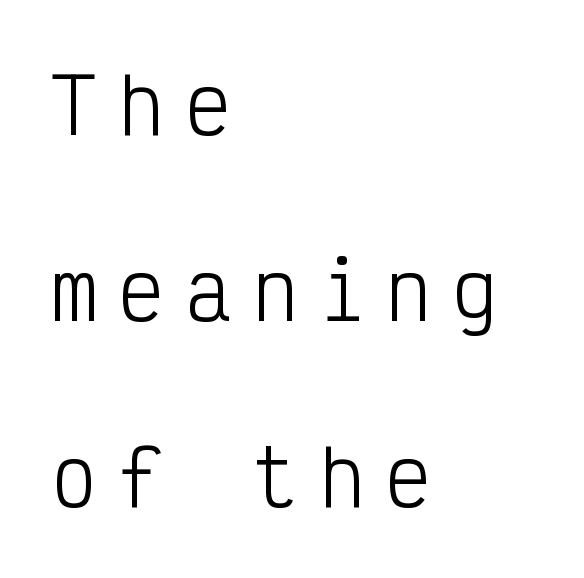
{"serif": "no", "italic": "no", "bold": "no", "weight": "light", "width": "condensed", "stroke_contrast": "low", "x_height": "medium", "monospaced": "yes", "underline": "no", "align": "left", "line_spacing": "loose", "line_spacing_ratio": 2.45, "letter_spacing": "wide", "letter_spacing_em": 0.28, "glyph_px": 76}
